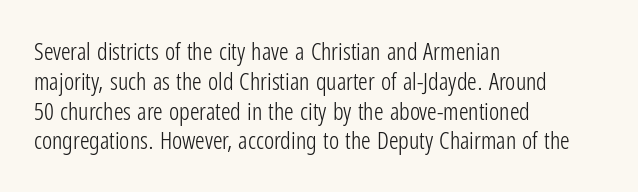
The image shows 24 px text type, upright; set left-aligned, line spacing 1.24x, normal letter spacing, not underlined.
